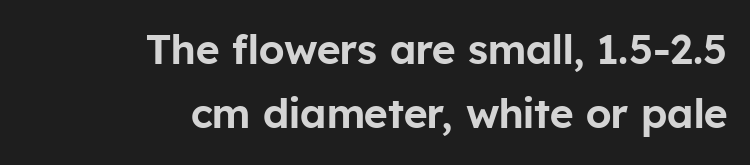
Notice how the stems are strictly vertical — no italics here. I'd call this a sans setting — the letters go barefoot. In terms of letterspacing, this is plain default setting. Note the varied advance widths — an 'i' is clearly narrower than an 'm'. Notice how descenders clear the ascenders below comfortably — that's standard leading. The typesetter chose a ragged-left arrangement here.
